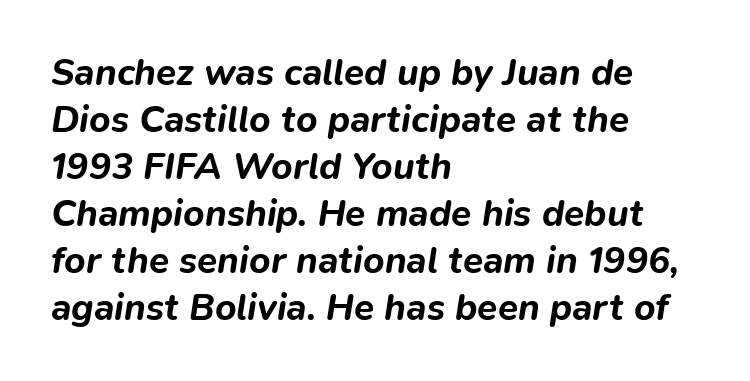
{"italic": "yes", "lean": "right", "slant_degrees": 9, "bold": "yes", "weight": "bold", "width": "normal", "stroke_contrast": "low", "x_height": "medium", "monospaced": "no", "underline": "no", "align": "left", "line_spacing": "normal", "line_spacing_ratio": 1.27, "letter_spacing": "normal", "letter_spacing_em": 0.0, "glyph_px": 37}
